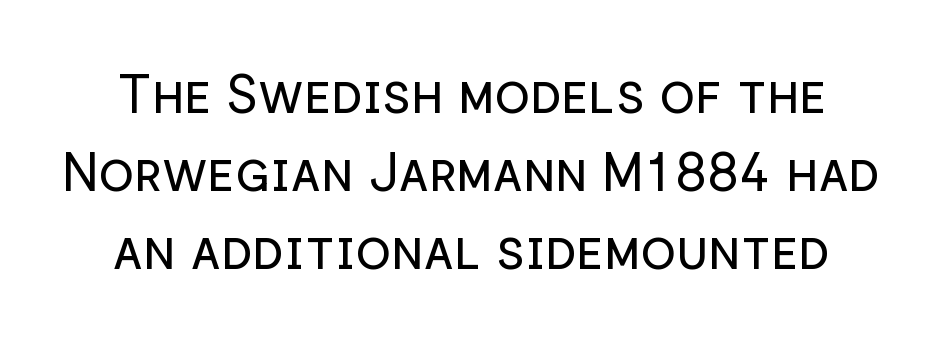
Q: Is the text bold? A: No.
Q: Is the text italic (slanted)? A: No, it is upright.
Q: Is the typeface a serif or a sans-serif typeface? A: Sans-serif.
Q: Is the text underlined? A: No.
Q: Is the spacing between letters normal or unusually wide? A: Normal.
Q: Is the spacing between lines tight, normal or loose? A: Normal.
Q: Width (condensed, normal, or wide)? A: Normal.
Q: Stroke contrast? A: Low.
Q: x-height? A: Medium.
Q: Monospaced? A: No.
